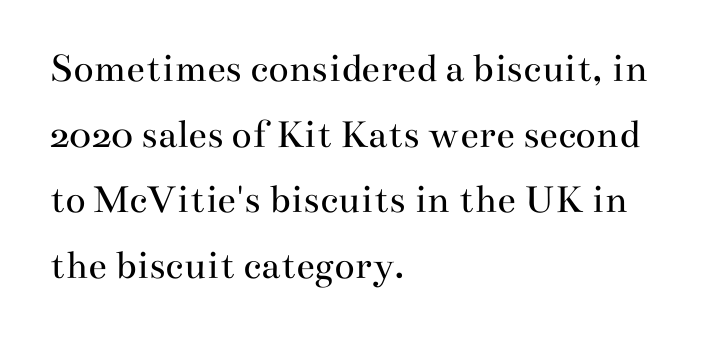
Q: Is the text bold? A: No.
Q: Is the text italic (slanted)? A: No, it is upright.
Q: Is the typeface a serif or a sans-serif typeface? A: Serif.
Q: Is the text underlined? A: No.
Q: How is the paragraph aligned? A: Left-aligned.
Q: Is the spacing between letters normal or unusually wide? A: Normal.
Q: Is the spacing between lines tight, normal or loose? A: Normal.
Q: Width (condensed, normal, or wide)? A: Wide.
Q: Stroke contrast? A: Medium.
Q: x-height? A: Small.
Q: Monospaced? A: No.
